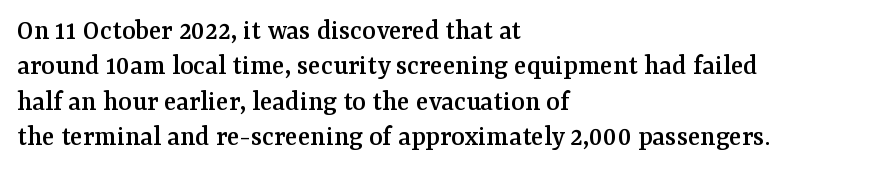
{"serif": "yes", "italic": "no", "width": "normal", "stroke_contrast": "medium", "x_height": "medium", "monospaced": "no", "underline": "no", "align": "left", "line_spacing_ratio": 1.22, "letter_spacing": "normal", "letter_spacing_em": 0.0, "glyph_px": 29}
